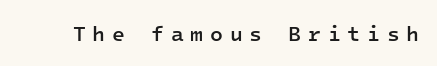
Q: Is the text bold? A: Semi-bold.
Q: Is the text italic (slanted)? A: No, it is upright.
Q: Is the text underlined? A: No.
Q: Is the spacing between letters normal or unusually wide? A: Unusually wide.
